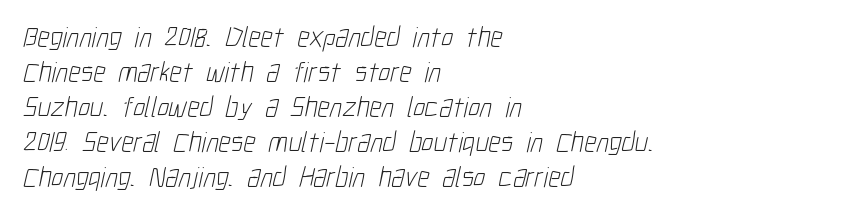
The image shows 29 px light, condensed sans-serif type; set left-aligned, line spacing 1.21x, normal letter spacing, not underlined; low stroke contrast and a medium x-height.
